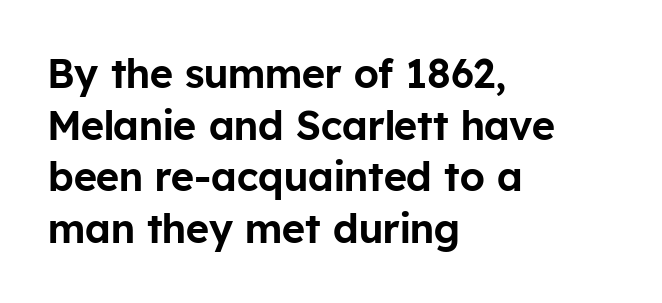
The image shows 40 px sans-serif type, upright; set left-aligned, normal line spacing (1.29x), normal letter spacing, not underlined; low stroke contrast and a medium x-height.
